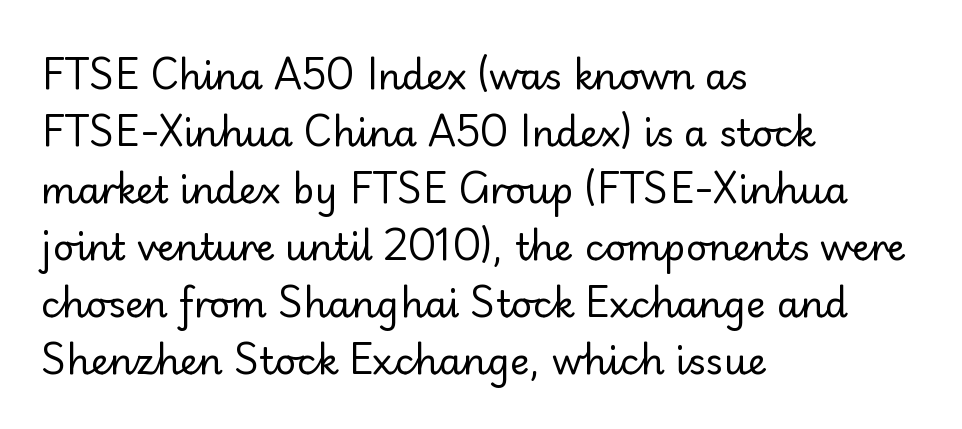
Words appear dense and cohesive because spacing is normal. Nope, no serifs anywhere on these letters. Honestly, the row spacing looks completely unremarkable. Notice how the passage keeps a crisp vertical edge on the left only. If you drew a line through each stem, it would be perfectly vertical. The glyphs are unaccompanied by any horizontal stroke below them.
